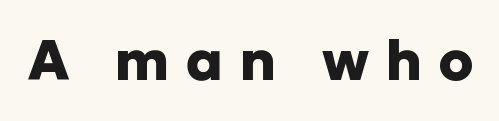
You can tell it's not italic because the verticals are truly vertical. Unmarked baselines from the first word to the last. Here the glyphs are tracked loosely, breaking word shapes into spaced letters. Character widths vary here, with narrow letters taking less room than wide ones. A sans-serif font was chosen for this passage. The glyphs have the mass of a bold cut.
